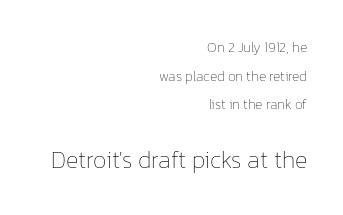
{"italic": "no", "bold": "no", "underline": "no", "align": "right", "line_spacing": "loose", "line_spacing_ratio": 2.05, "letter_spacing": "normal", "letter_spacing_em": 0.0, "larger_block": "second", "size_ratio": 1.71, "glyph_px": 24}
